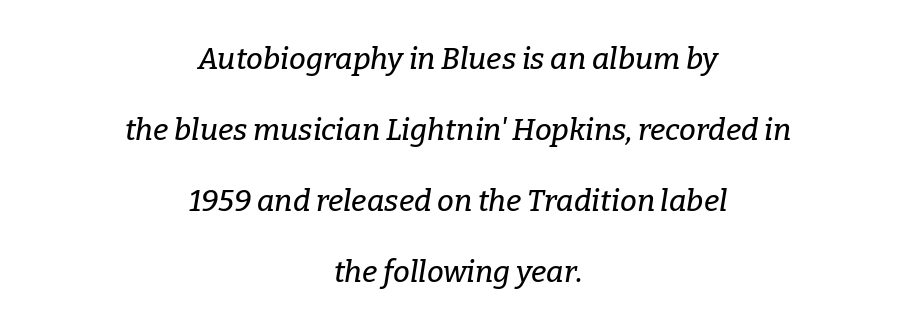
The image shows 30 px serif type, italic (leaning right); set centered, loose line spacing (2.37x), normal letter spacing, not underlined; low stroke contrast and a medium x-height.
